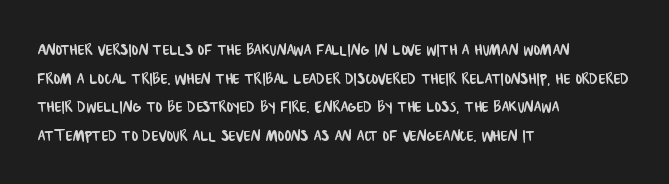
Teacher's note: observe the even left margin — that is flush-left alignment. The foot of each line stays bare and open. Horizontal bands of white between lines are of average thickness. No extra tracking has been applied to these lines.
